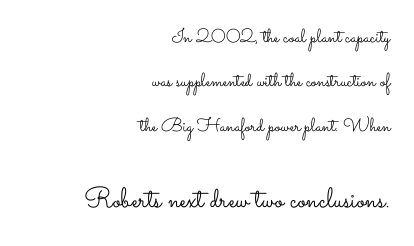
Words appear dense and cohesive because spacing is normal. A flush-right, rag-left setting is used for this passage. Stroke thickness stays within the range of a standard reading face or lighter. Which chunk is bigger? The second one — the bottom block dwarfs the top. Clear beneath every line of the passage.
